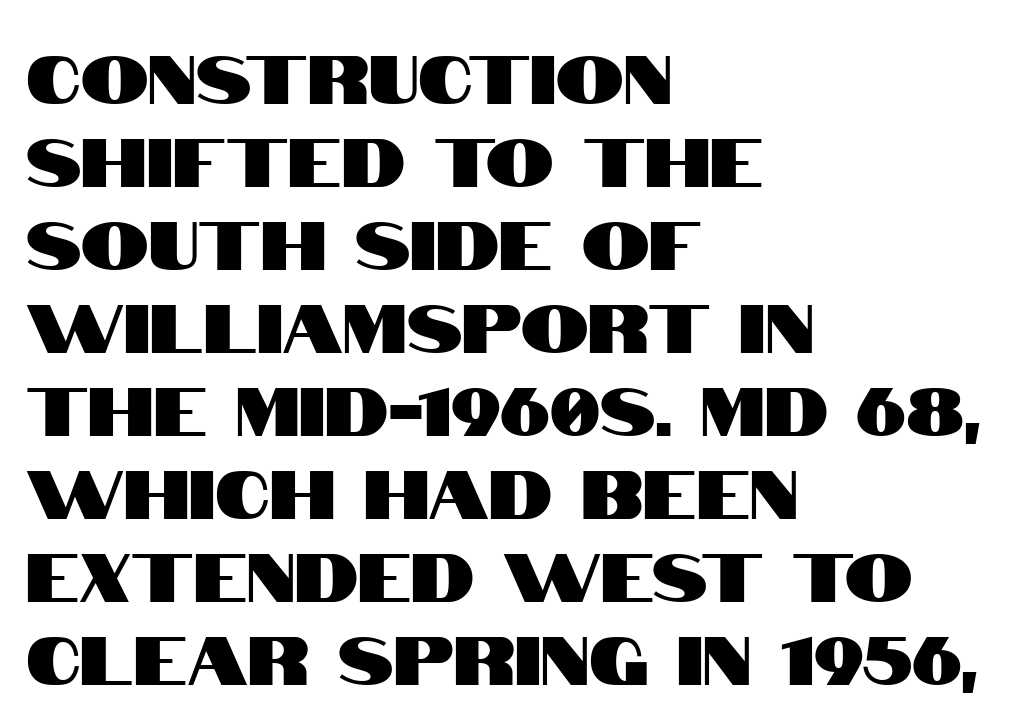
Q: Is the text italic (slanted)? A: No, it is upright.
Q: Is the typeface a serif or a sans-serif typeface? A: Sans-serif.
Q: Is the text underlined? A: No.
Q: How is the paragraph aligned? A: Left-aligned.
Q: Is the spacing between letters normal or unusually wide? A: Normal.
Q: Width (condensed, normal, or wide)? A: Condensed.
Q: Stroke contrast? A: High.
Q: x-height? A: Large.
Q: Monospaced? A: No.
